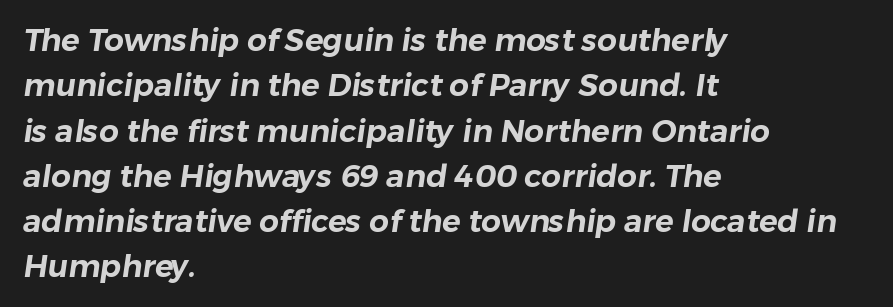
The image shows 31 px sans-serif type; set left-aligned, normal line spacing (1.46x), normal letter spacing, not underlined; low stroke contrast and a medium x-height.
